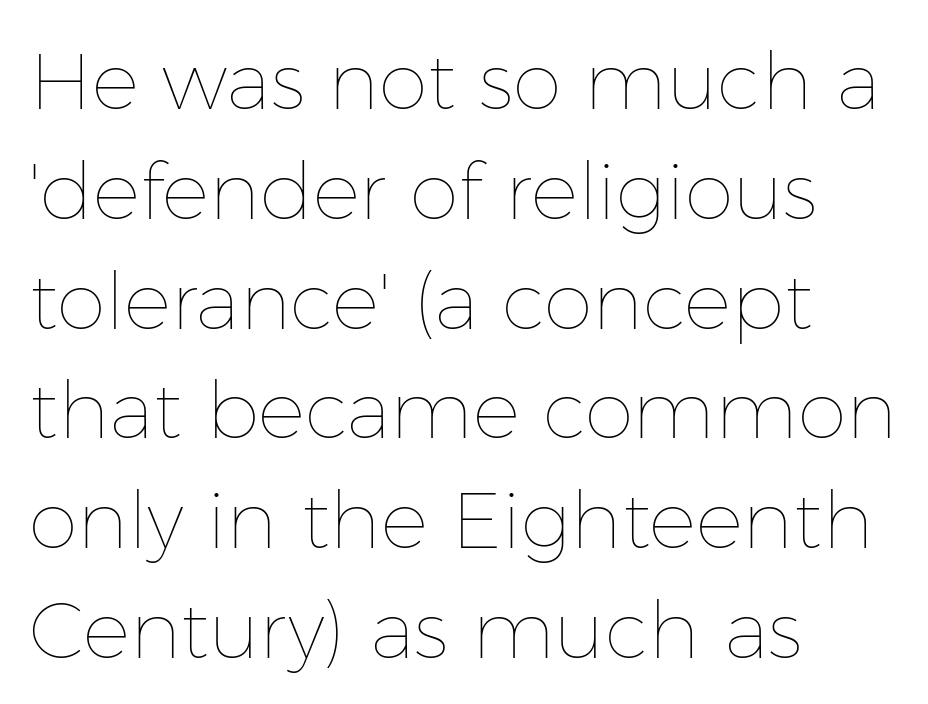
{"italic": "no", "bold": "no", "weight": "thin", "width": "normal", "stroke_contrast": "low", "x_height": "medium", "monospaced": "no", "underline": "no", "align": "left", "line_spacing": "normal", "line_spacing_ratio": 1.39, "letter_spacing": "normal", "letter_spacing_em": 0.0, "glyph_px": 79}
